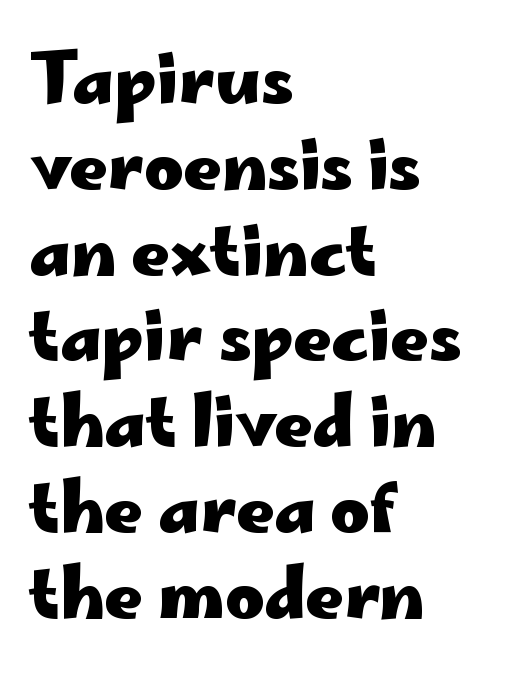
Q: Is the text bold? A: Yes.
Q: Is the text italic (slanted)? A: No, it is upright.
Q: Is the typeface a serif or a sans-serif typeface? A: Sans-serif.
Q: Is the text underlined? A: No.
Q: How is the paragraph aligned? A: Left-aligned.
Q: Is the spacing between letters normal or unusually wide? A: Normal.
Q: Is the spacing between lines tight, normal or loose? A: Normal.
Q: Width (condensed, normal, or wide)? A: Wide.
Q: Stroke contrast? A: Low.
Q: x-height? A: Small.
Q: Monospaced? A: No.
